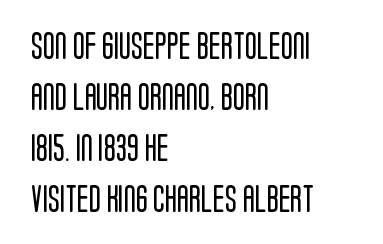
{"serif": "no", "italic": "no", "bold": "no", "weight": "regular", "width": "condensed", "stroke_contrast": "low", "x_height": "large", "monospaced": "no", "underline": "no", "align": "left", "line_spacing_ratio": 1.82, "letter_spacing": "normal", "letter_spacing_em": 0.0, "glyph_px": 28}
